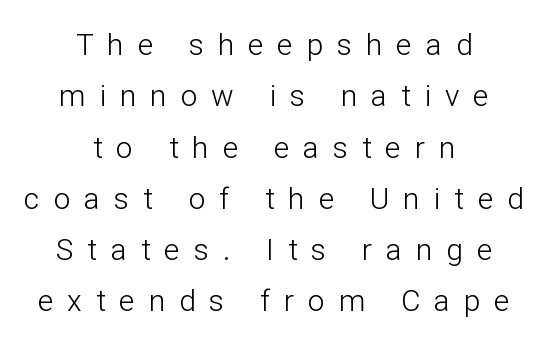
The image shows 30 px light sans-serif type, upright; set centered, line spacing 1.71x, unusually wide letter spacing (+0.46 em), not underlined; low stroke contrast and a medium x-height.
